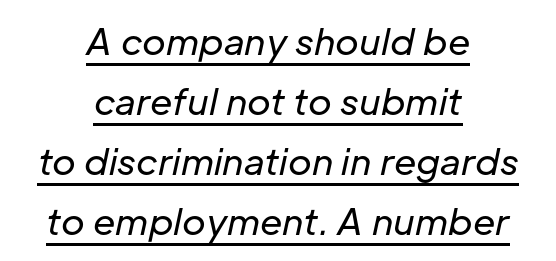
Q: Is the text bold? A: No.
Q: Is the text italic (slanted)? A: Yes, it leans right by about 12 degrees.
Q: Is the text underlined? A: Yes.
Q: How is the paragraph aligned? A: Centered.
Q: Is the spacing between letters normal or unusually wide? A: Normal.
Q: Is the spacing between lines tight, normal or loose? A: Normal.
Q: Width (condensed, normal, or wide)? A: Normal.
Q: Stroke contrast? A: Low.
Q: x-height? A: Medium.
Q: Monospaced? A: No.
